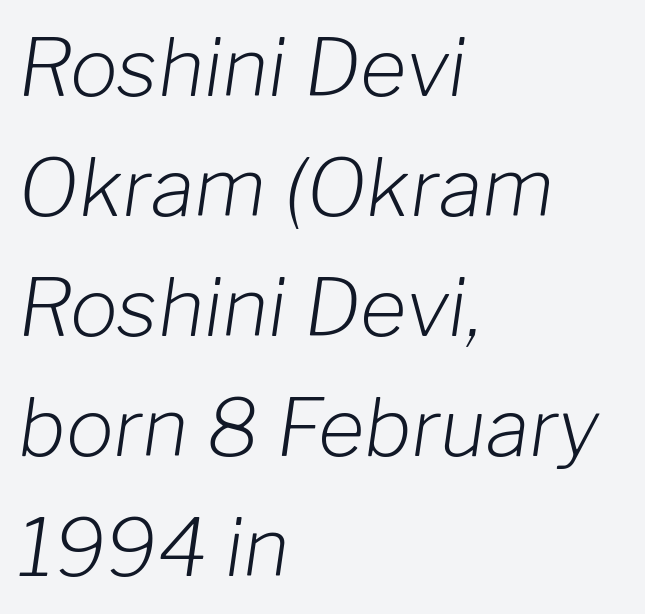
{"italic": "yes", "lean": "right", "slant_degrees": 8, "bold": "no", "weight": "light", "width": "normal", "stroke_contrast": "low", "x_height": "medium", "monospaced": "no", "underline": "no", "align": "left", "line_spacing": "normal", "line_spacing_ratio": 1.5, "letter_spacing": "normal", "letter_spacing_em": 0.0, "glyph_px": 80}
